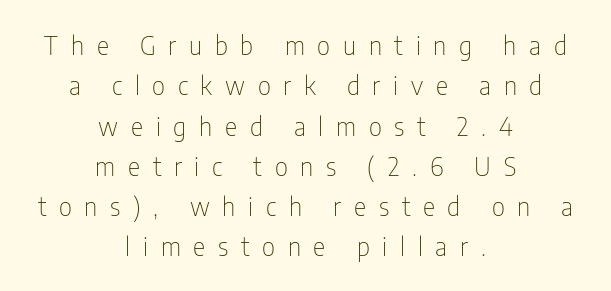
{"italic": "no", "bold": "no", "underline": "no", "align": "center", "line_spacing": "normal", "line_spacing_ratio": 1.55, "letter_spacing": "wide", "letter_spacing_em": 0.49, "glyph_px": 26}
